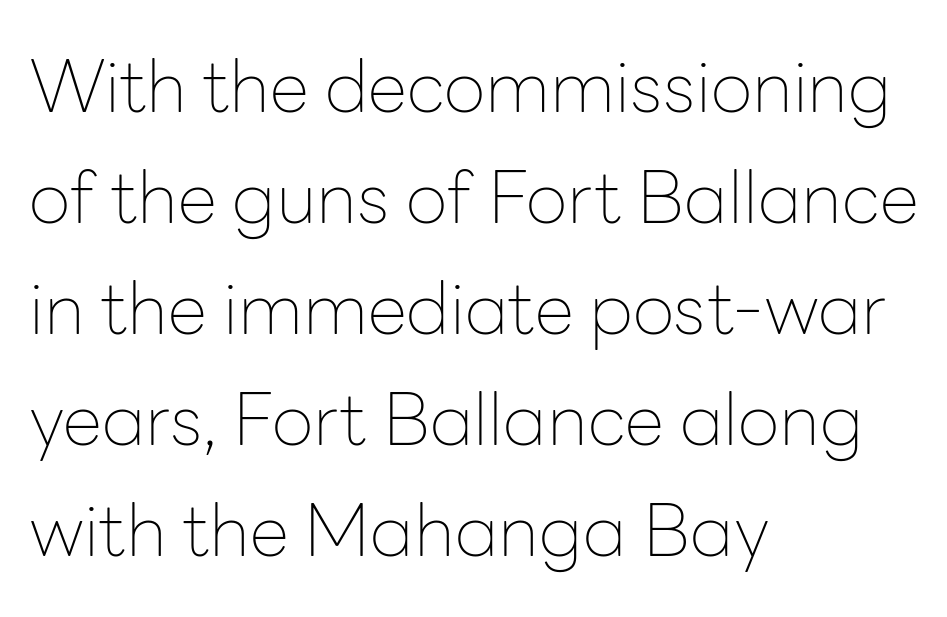
The passage shown is typed in a proportional face where columns would drift. To sum up the face: it is a sans, with no serifs. Is there any slant? The stems are plumb. Summary of vertical rhythm: regular, with standard interline spacing. A light-to-regular cut is what we see here. Nothing unusual about the tracking: characters are spaced as the font intends.
